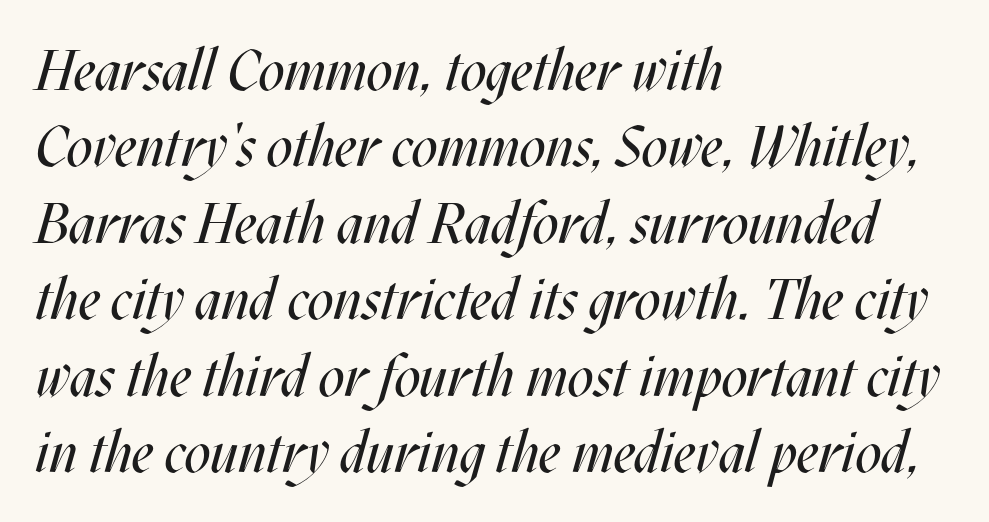
The image shows 57 px regular-weight, condensed type, italic (leaning right); set left-aligned, normal line spacing (1.34x), normal letter spacing, not underlined; medium stroke contrast and a large x-height.
